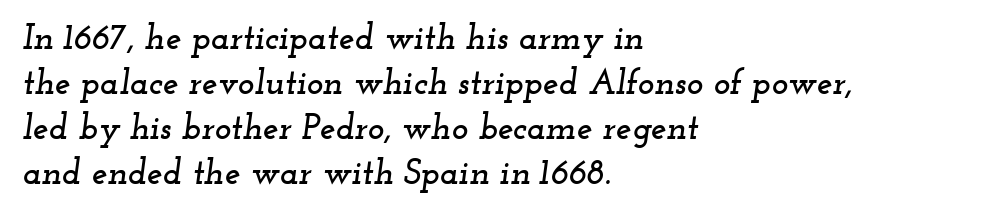
Each row of text sits above clean, open space. The lettering tilts uniformly, giving the passage an italic look. Observe the serifs anchoring each vertical stroke in this sample. The rendering keeps characters at their native spacing.
